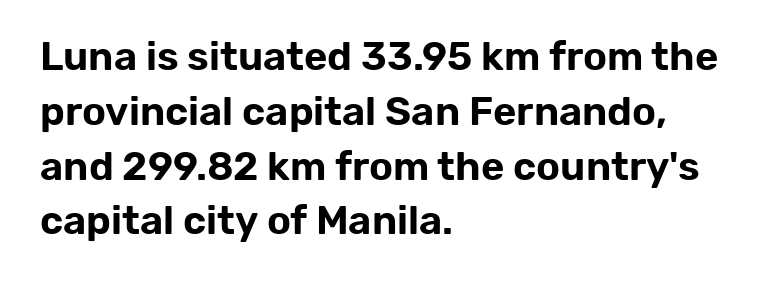
{"serif": "no", "italic": "no", "width": "normal", "stroke_contrast": "low", "x_height": "medium", "monospaced": "no", "underline": "no", "align": "left", "line_spacing": "normal", "line_spacing_ratio": 1.37, "letter_spacing": "normal", "letter_spacing_em": 0.0, "glyph_px": 40}
